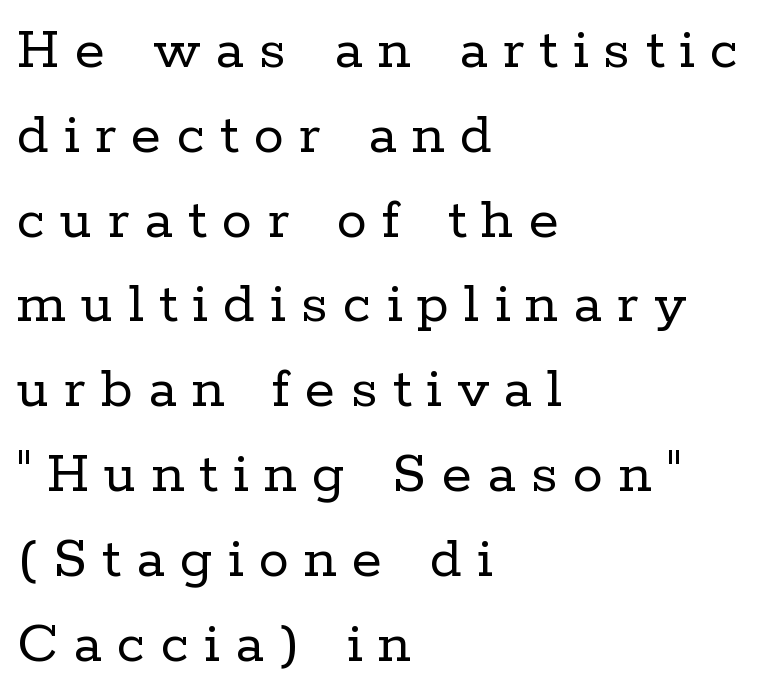
The image shows 61 px regular-weight serif type, upright; set left-aligned, normal line spacing (1.39x), unusually wide letter spacing (+0.25 em), not underlined; low stroke contrast and a medium x-height.
